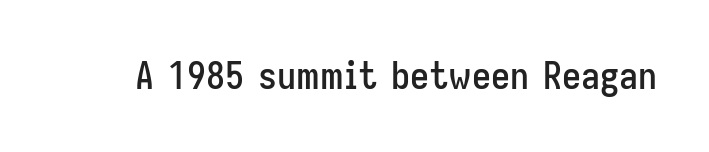
The image shows 38 px condensed sans-serif type, upright; set normal letter spacing, not underlined; low stroke contrast and a medium x-height.
